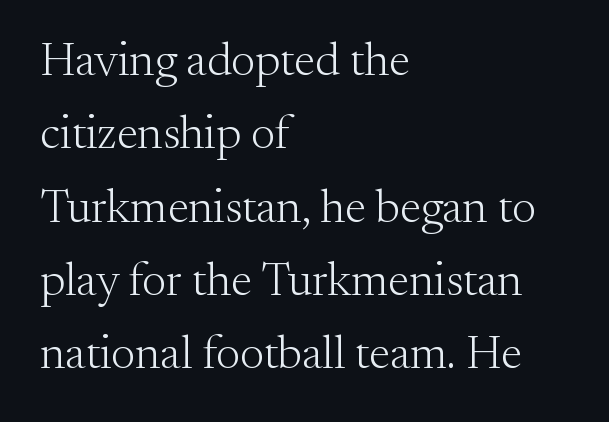
{"serif": "yes", "italic": "no", "bold": "no", "weight": "light", "width": "normal", "stroke_contrast": "medium", "x_height": "small", "monospaced": "no", "underline": "no", "align": "left", "line_spacing": "normal", "line_spacing_ratio": 1.56, "letter_spacing": "normal", "letter_spacing_em": 0.0, "glyph_px": 47}
